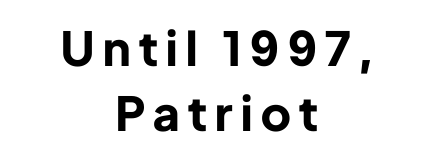
The glyphs have the mass of a bold cut. The passage shown is not underscored anywhere. Here the designer chose a conventional face with non-uniform glyph widths. Font category for this specimen: sans-serif.
